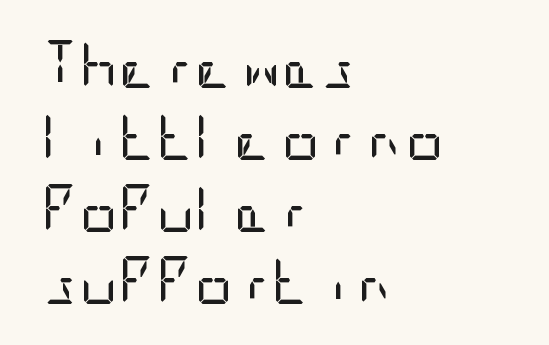
{"serif": "no", "italic": "no", "bold": "no", "weight": "regular", "width": "condensed", "stroke_contrast": "low", "x_height": "large", "underline": "no", "align": "left", "line_spacing": "normal", "line_spacing_ratio": 1.53, "letter_spacing": "normal", "letter_spacing_em": 0.0, "glyph_px": 47}
